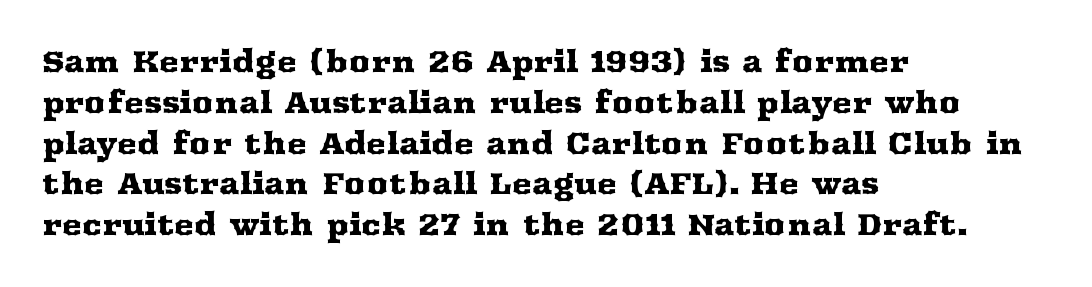
The image shows 30 px wide serif type, upright; set left-aligned, normal line spacing (1.36x), normal letter spacing, not underlined; medium stroke contrast and a medium x-height.
